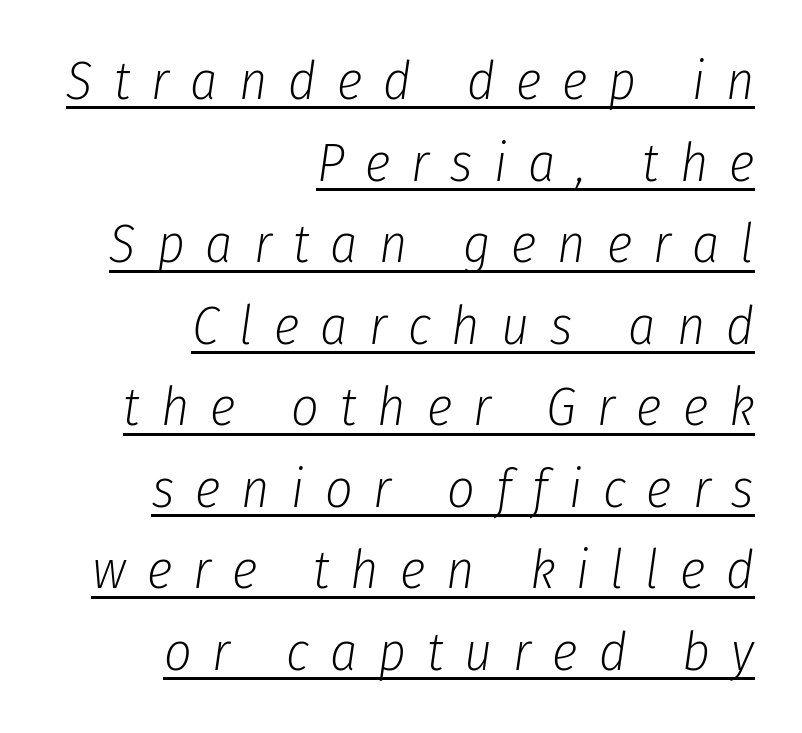
This is underlined copy, the kind a proofreader might mark for attention. These lines stack with their right ends in a neat column. The line-height multiplier appears to be the usual default. Looks like regular typesetting: each glyph gets only the width it needs.
